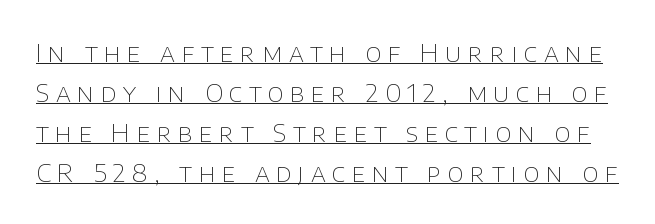
A typesetter would mark this as roman, not italic. A typographer would call this underscored text. Vertical stems look standard width or narrower in stroke. Display-style spreading of the glyphs; the letterfit is very open.
